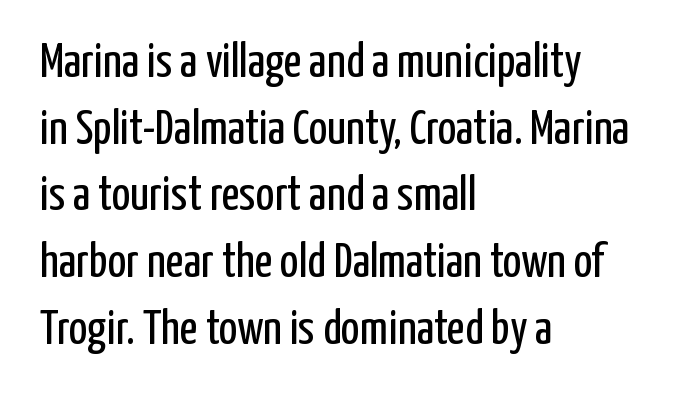
The image shows 49 px regular-weight, condensed sans-serif type, upright; set left-aligned, normal line spacing (1.36x), normal letter spacing, not underlined; low stroke contrast and a medium x-height.
